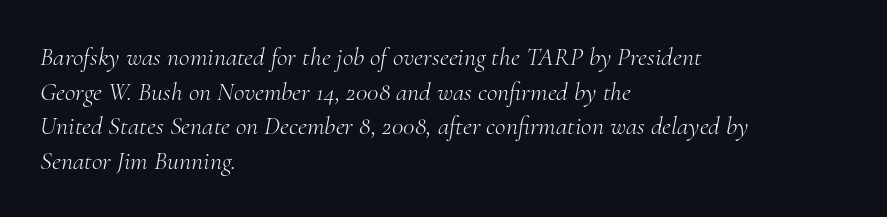
Is the stroke heavy? The answer is a plain regular-or-lighter. The lines in this sample share a left origin and differ only in where they stop. Does the lettering tilt? It does — this is italic. Quick note: underline off. Each new line begins a customary step beneath the previous one. Short note: letters normally spaced.
